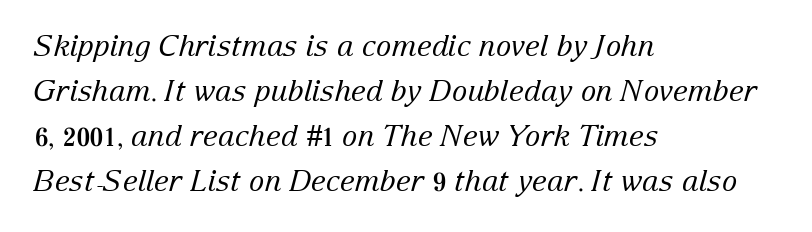
{"serif": "yes", "italic": "yes", "lean": "right", "slant_degrees": 15, "bold": "no", "weight": "regular", "width": "normal", "stroke_contrast": "low", "x_height": "medium", "monospaced": "no", "underline": "no", "align": "left", "line_spacing": "normal", "line_spacing_ratio": 1.55, "letter_spacing": "normal", "letter_spacing_em": 0.0, "glyph_px": 29}
